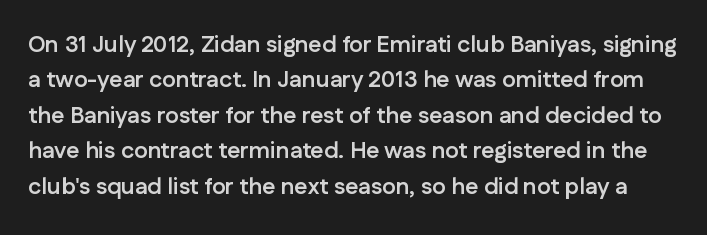
The image shows 23 px bold type, upright; set normal line spacing (1.54x), normal letter spacing, not underlined.
